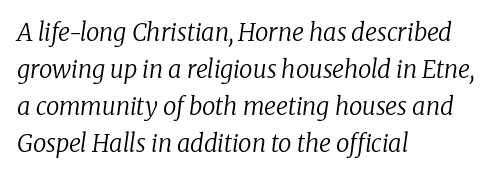
If you measured baseline to baseline, you'd find a middling distance. This rendering uses left alignment, leaving the right contour irregular. The font sits on the lighter half of the weight spectrum, regular included. Rendered with sloped, italic letterforms. Just letters on the line, the space beneath them empty. The gaps between neighbouring characters are ordinary and unremarkable.
